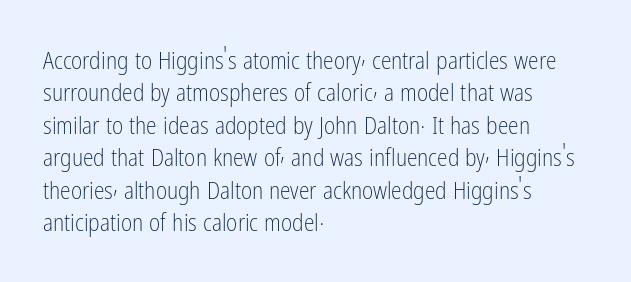
{"italic": "no", "bold": "no", "underline": "no", "align": "left", "line_spacing": "normal", "line_spacing_ratio": 1.35, "letter_spacing": "normal", "letter_spacing_em": 0.0, "glyph_px": 24}
